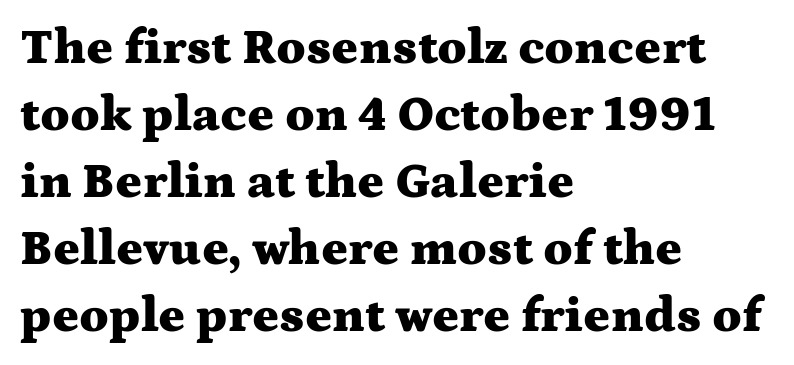
A student would call this left alignment; a typographer would say flush left, rag right. What kind of face is this? One with serifs. The space beneath each line is pristine and unruled. Students, note that the glyphs here touch the page at normal intervals. The space between consecutive lines is moderate. The letters advance in unequal steps, a hallmark of proportional type.
